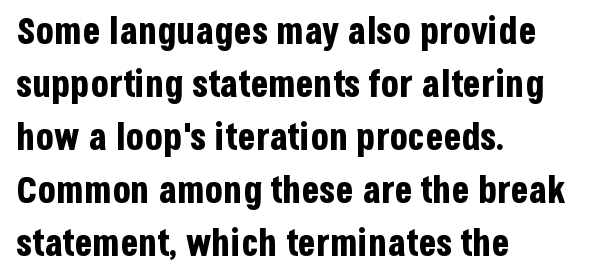
The image shows 37 px bold, condensed sans-serif type, upright; set left-aligned, normal line spacing (1.43x), normal letter spacing, not underlined; low stroke contrast and a large x-height.
